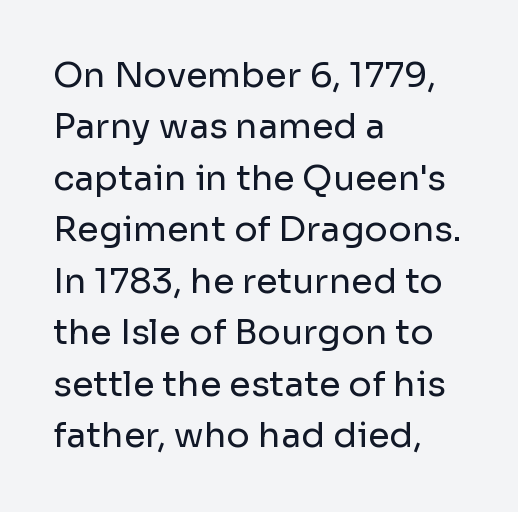
The image shows 35 px regular-weight sans-serif type, upright; set left-aligned, normal line spacing (1.47x), normal letter spacing, not underlined; low stroke contrast and a medium x-height.
